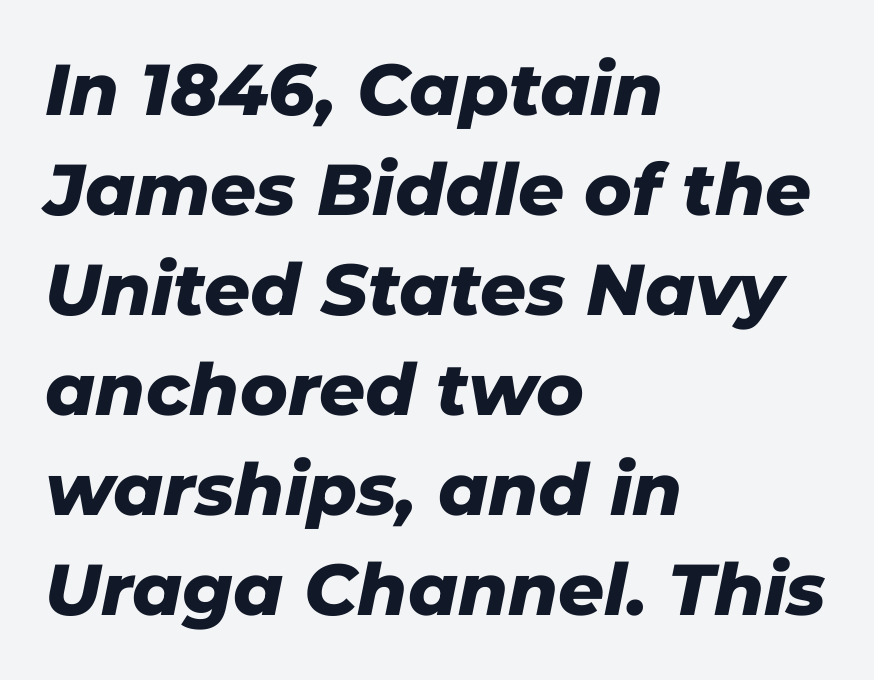
{"italic": "yes", "lean": "right", "slant_degrees": 11, "bold": "yes", "weight": "heavy", "width": "normal", "stroke_contrast": "low", "x_height": "medium", "monospaced": "no", "underline": "no", "align": "left", "line_spacing": "normal", "line_spacing_ratio": 1.39, "letter_spacing": "normal", "letter_spacing_em": 0.0, "glyph_px": 72}
